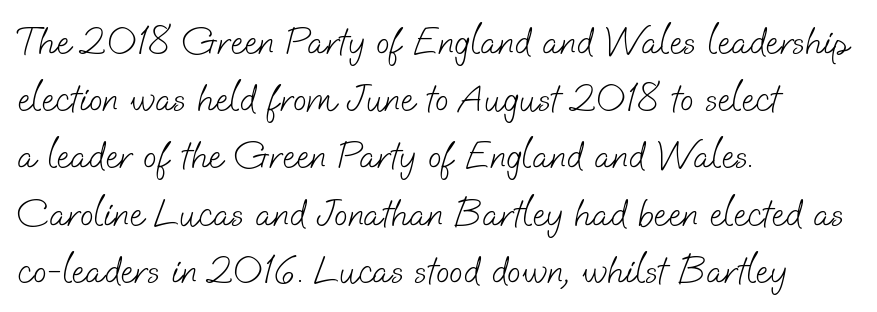
The image shows 40 px light sans-serif type; set left-aligned, normal line spacing (1.43x), normal letter spacing, not underlined; low stroke contrast and a small x-height.
